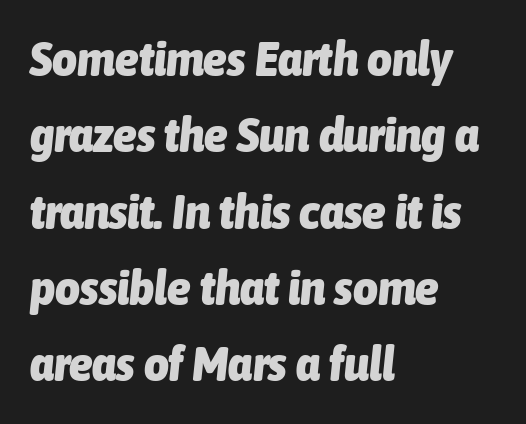
Q: Is the text bold? A: Yes.
Q: Is the text italic (slanted)? A: Yes, it leans right by about 6 degrees.
Q: Is the text underlined? A: No.
Q: How is the paragraph aligned? A: Left-aligned.
Q: Is the spacing between letters normal or unusually wide? A: Normal.
Q: Is the spacing between lines tight, normal or loose? A: Normal.
Q: Width (condensed, normal, or wide)? A: Condensed.
Q: Stroke contrast? A: Low.
Q: x-height? A: Medium.
Q: Monospaced? A: No.
